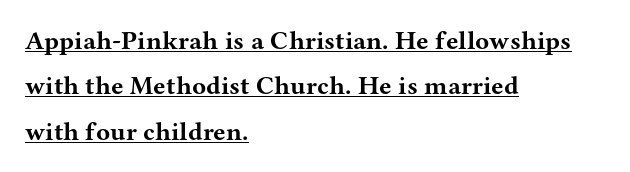
Q: Is the text bold? A: Yes.
Q: Is the text italic (slanted)? A: No, it is upright.
Q: Is the text underlined? A: Yes.
Q: How is the paragraph aligned? A: Left-aligned.
Q: Is the spacing between letters normal or unusually wide? A: Normal.
